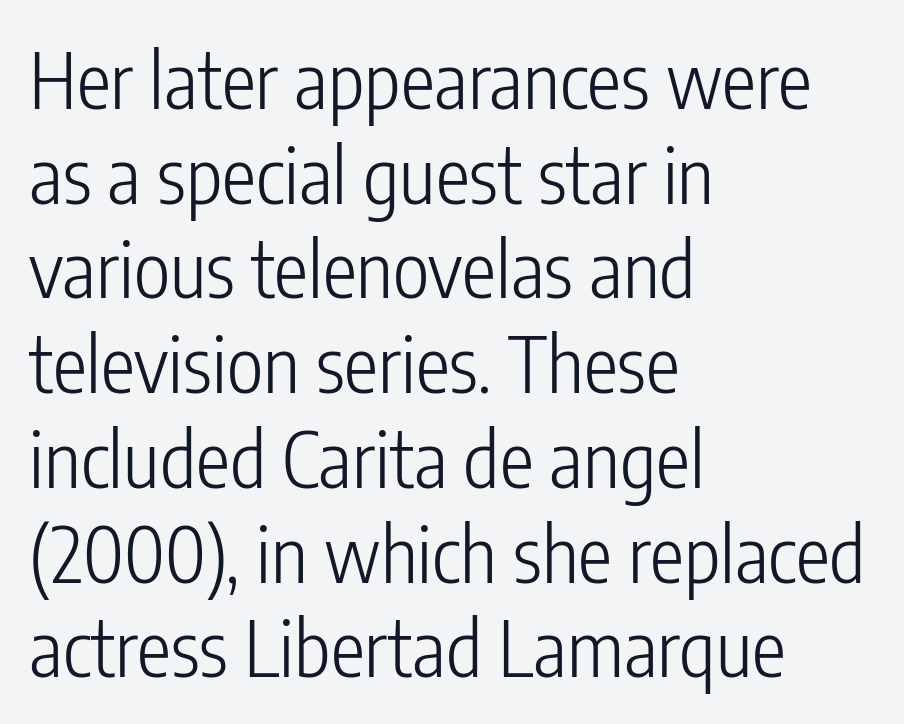
The image shows 77 px light, condensed sans-serif type, upright; set left-aligned, line spacing 1.23x, normal letter spacing, not underlined; low stroke contrast and a medium x-height.
